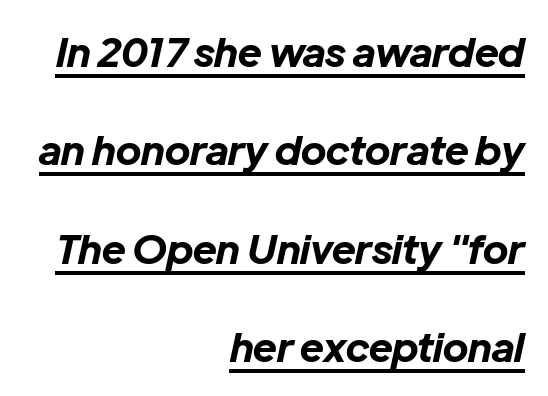
{"italic": "yes", "lean": "right", "slant_degrees": 12, "bold": "yes", "weight": "bold", "width": "normal", "stroke_contrast": "low", "x_height": "medium", "monospaced": "no", "underline": "yes", "align": "right", "line_spacing": "loose", "line_spacing_ratio": 2.46, "letter_spacing": "normal", "letter_spacing_em": 0.0, "glyph_px": 40}
